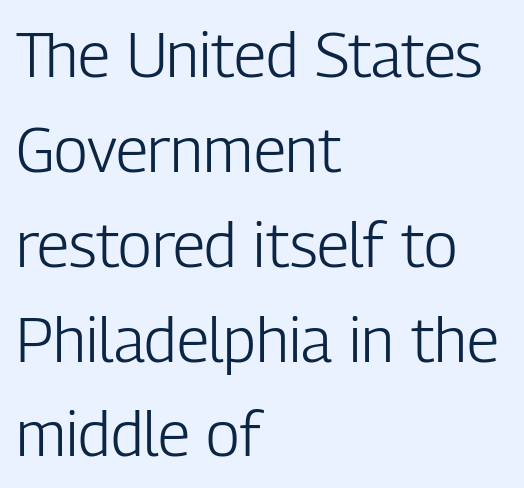
The image shows 62 px light, condensed sans-serif type, upright; set left-aligned, normal line spacing (1.53x), normal letter spacing, not underlined; low stroke contrast and a medium x-height.
